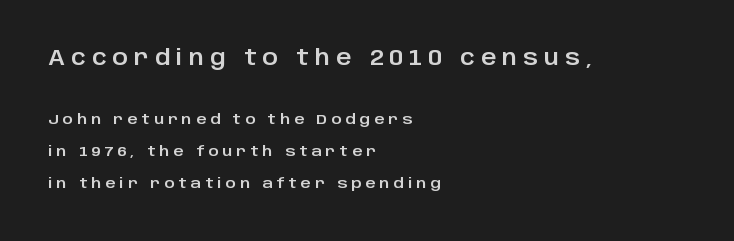
Does the leading feel generous? Absolutely, it's lavish. Posture: upright roman. Type without underlining. The paragraph shown leans on its left margin. The letters are spread apart with noticeably loose tracking. Block one is the big one; block two sits smaller underneath.
